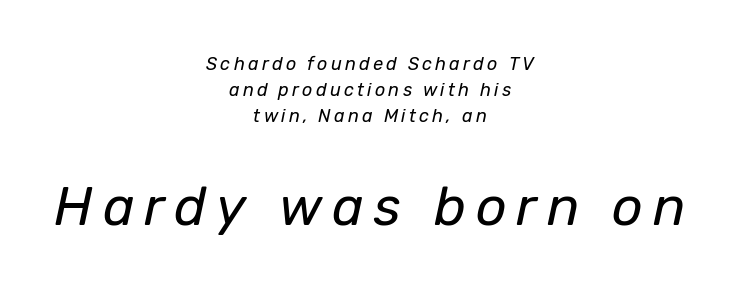
Q: Is the text bold? A: No.
Q: Is the text italic (slanted)? A: Yes, it leans right by about 12 degrees.
Q: Is the text underlined? A: No.
Q: How is the paragraph aligned? A: Centered.
Q: Is the spacing between lines tight, normal or loose? A: Normal.
Q: Which block of text is set in a larger size, the first (top) or the second (bottom)? A: The second (bottom) one.
Q: Width (condensed, normal, or wide)? A: Normal.
Q: Stroke contrast? A: Low.
Q: x-height? A: Medium.
Q: Monospaced? A: No.
